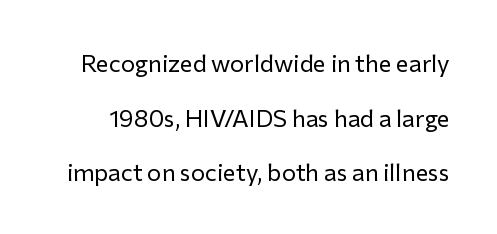
{"italic": "no", "bold": "no", "underline": "no", "line_spacing": "loose", "line_spacing_ratio": 2.28, "letter_spacing": "normal", "letter_spacing_em": 0.0, "glyph_px": 24}
